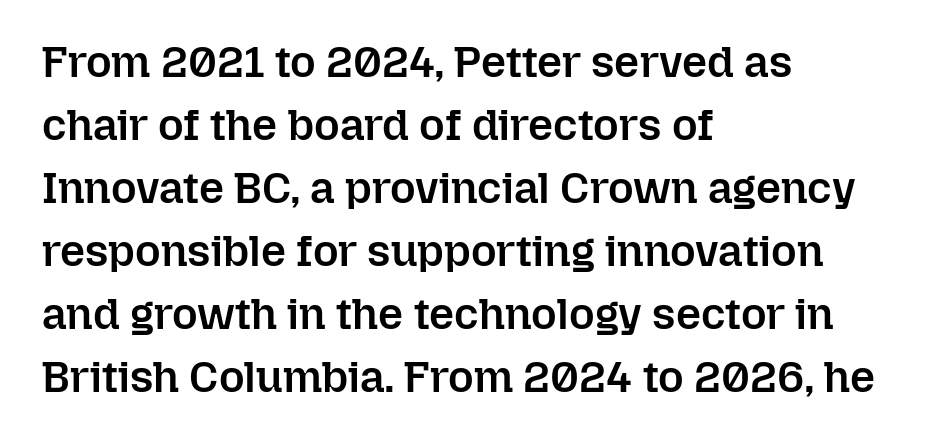
{"italic": "no", "bold": "semi", "weight": "semibold", "width": "normal", "stroke_contrast": "low", "x_height": "medium", "monospaced": "no", "underline": "no", "align": "left", "line_spacing": "normal", "line_spacing_ratio": 1.43, "letter_spacing": "normal", "letter_spacing_em": 0.0, "glyph_px": 44}
